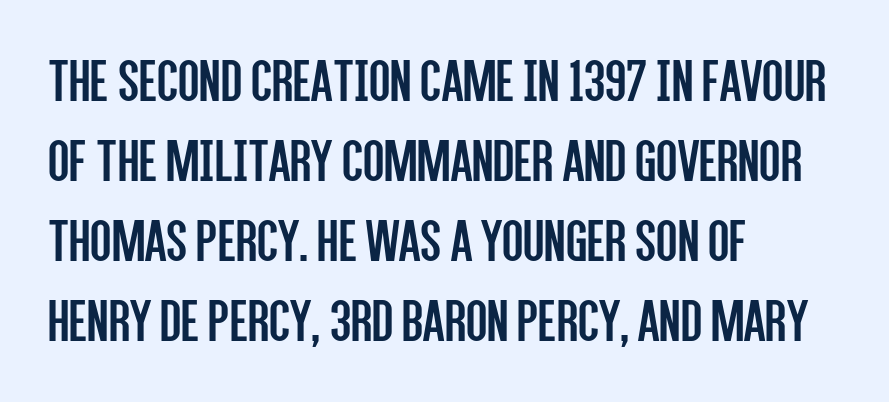
Q: Is the text bold? A: No.
Q: Is the text italic (slanted)? A: No, it is upright.
Q: Is the typeface a serif or a sans-serif typeface? A: Sans-serif.
Q: Is the text underlined? A: No.
Q: How is the paragraph aligned? A: Left-aligned.
Q: Is the spacing between letters normal or unusually wide? A: Normal.
Q: Is the spacing between lines tight, normal or loose? A: Normal.
Q: Width (condensed, normal, or wide)? A: Condensed.
Q: Stroke contrast? A: Low.
Q: x-height? A: Large.
Q: Monospaced? A: No.
